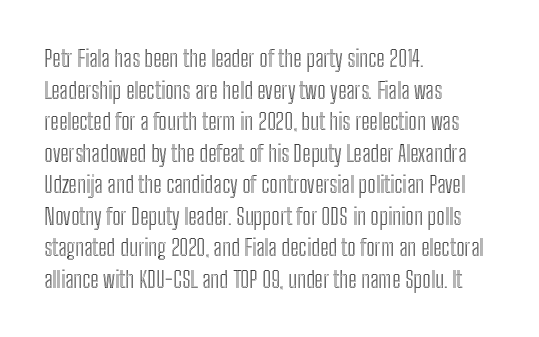
Q: Is the text italic (slanted)? A: No, it is upright.
Q: Is the text underlined? A: No.
Q: How is the paragraph aligned? A: Left-aligned.
Q: Is the spacing between letters normal or unusually wide? A: Normal.
Q: Is the spacing between lines tight, normal or loose? A: Normal.
